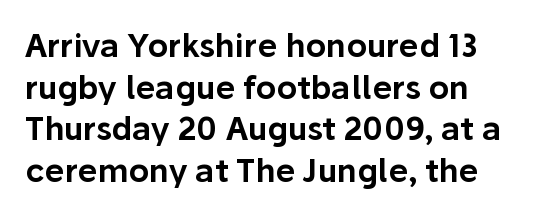
These lines were composed using upright roman letters. The horizontal fit of the characters is conventional and even. The rows are spaced the way most documents space them. Rule under the text: the space is simply empty. This sample has the flowing, uneven cadence of proportional lettering.
